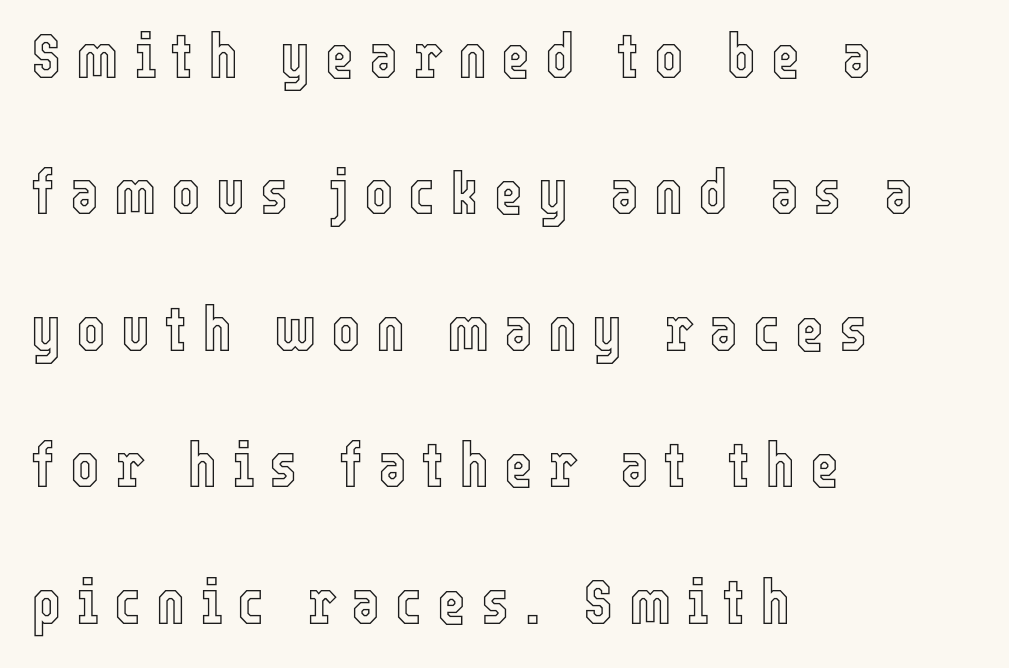
Q: Is the text italic (slanted)? A: No, it is upright.
Q: Is the text underlined? A: No.
Q: How is the paragraph aligned? A: Left-aligned.
Q: Is the spacing between letters normal or unusually wide? A: Unusually wide.
Q: Is the spacing between lines tight, normal or loose? A: Loose.
Q: Width (condensed, normal, or wide)? A: Condensed.
Q: x-height? A: Medium.
Q: Monospaced? A: No.
